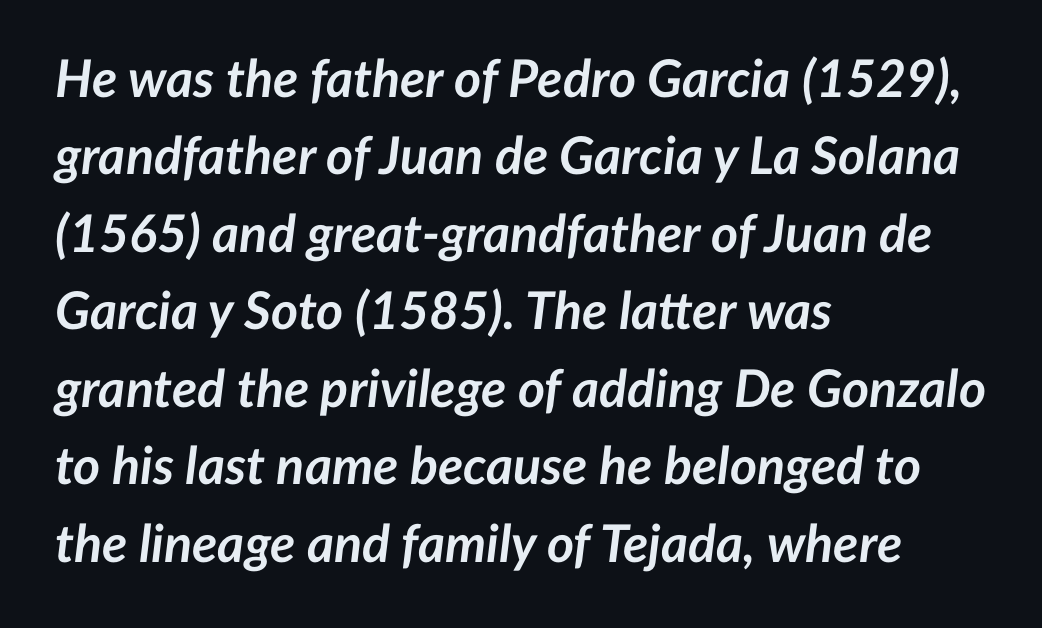
Compared with an ordinary text face, these strokes are far heavier — a full bold. Check under the words: just untouched page. Nobody touched the tracking dial on this one. Think of a printed novel: that variable character pitch is what you see here. Left-aligned paragraph, ragged on the right. The rendering applies a slant to the glyphs.
